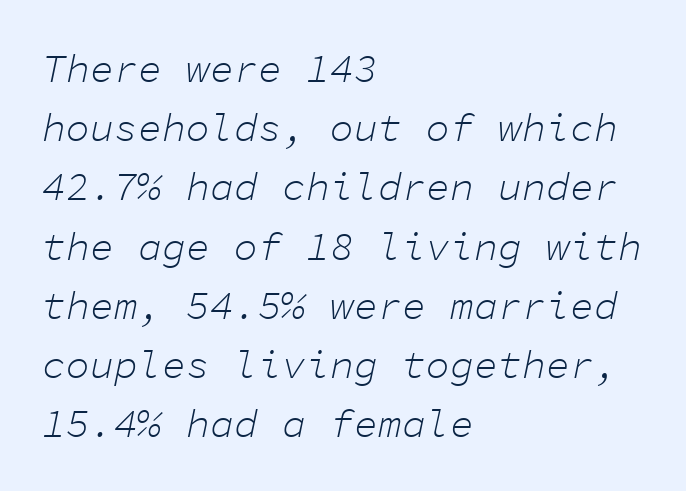
Honestly, the letter spacing is just normal — you wouldn't notice it. This sample has the even, mechanical cadence of fixed-width lettering. Unbolded letterforms with no extra heft. One glance says typical: line gaps are just what's usual.
